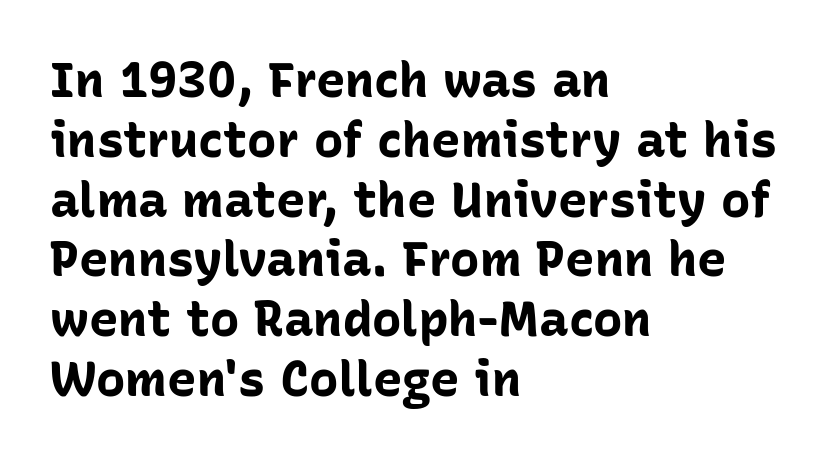
Q: Is the text bold? A: Yes.
Q: Is the text italic (slanted)? A: No, it is upright.
Q: Is the typeface a serif or a sans-serif typeface? A: Sans-serif.
Q: Is the text underlined? A: No.
Q: How is the paragraph aligned? A: Left-aligned.
Q: Is the spacing between letters normal or unusually wide? A: Normal.
Q: Width (condensed, normal, or wide)? A: Normal.
Q: Stroke contrast? A: Low.
Q: x-height? A: Medium.
Q: Monospaced? A: No.
